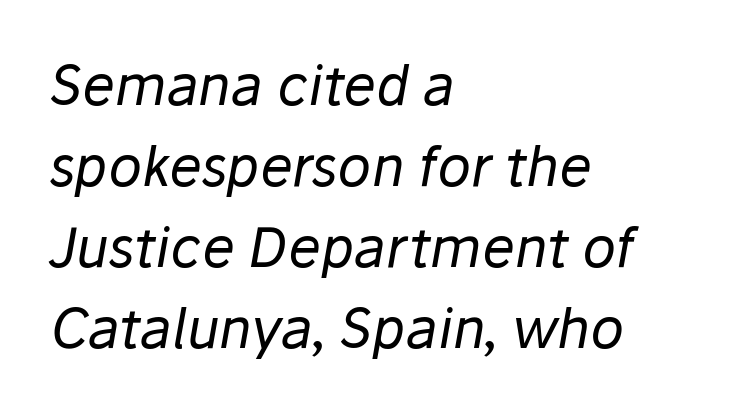
Q: Is the text bold? A: No.
Q: Is the text italic (slanted)? A: Yes, it leans right by about 10 degrees.
Q: Is the text underlined? A: No.
Q: How is the paragraph aligned? A: Left-aligned.
Q: Is the spacing between letters normal or unusually wide? A: Normal.
Q: Is the spacing between lines tight, normal or loose? A: Normal.
Q: Width (condensed, normal, or wide)? A: Normal.
Q: Stroke contrast? A: Low.
Q: x-height? A: Medium.
Q: Monospaced? A: No.
